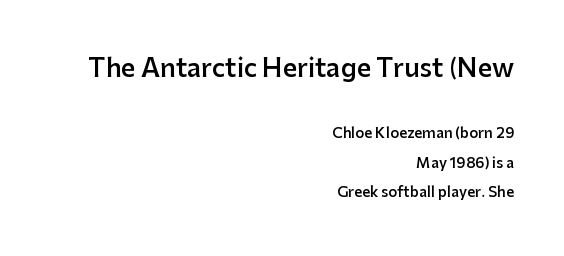
{"italic": "no", "bold": "semi", "underline": "no", "align": "right", "line_spacing": "loose", "line_spacing_ratio": 2.12, "letter_spacing": "normal", "letter_spacing_em": 0.0, "larger_block": "first", "size_ratio": 1.79, "glyph_px": 25}
